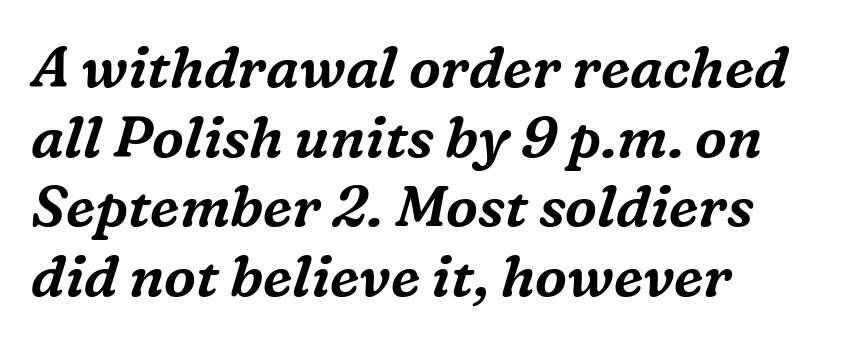
This sample uses an oblique cut, with every glyph tilted off the vertical. The space beneath each line is pristine and unruled. Think of a printed novel: that variable character pitch is what you see here. Visually the block forms a straight wall on the left and a jagged coastline on the right. Compared with typical body copy, the letter spacing here is the same. Type style note: has serifs.
